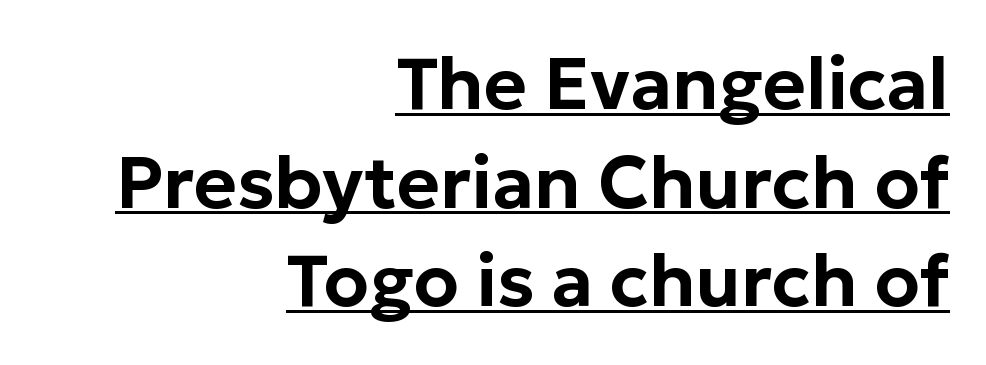
A typesetter would call this leading conventional body-copy spacing. This is underlined copy, the kind a proofreader might mark for attention. You could not count columns in this text — the font is proportionally spaced. The font's upright variant was chosen for this text. In CSS terms this would be text-align: right. Nothing unusual about the tracking: characters are spaced as the font intends.
